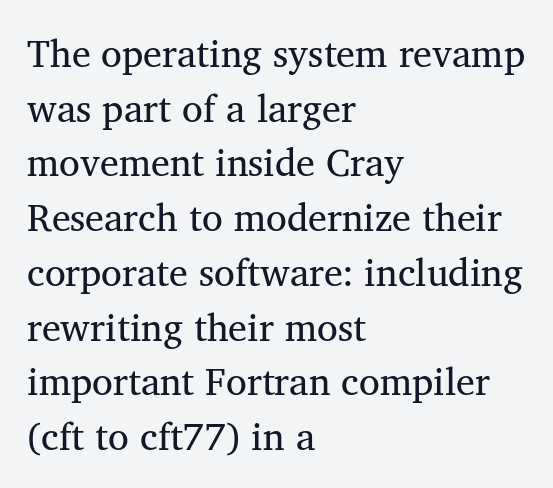
The image shows 38 px regular-weight serif type; set left-aligned, normal line spacing (1.44x), normal letter spacing, not underlined; medium stroke contrast and a medium x-height.
